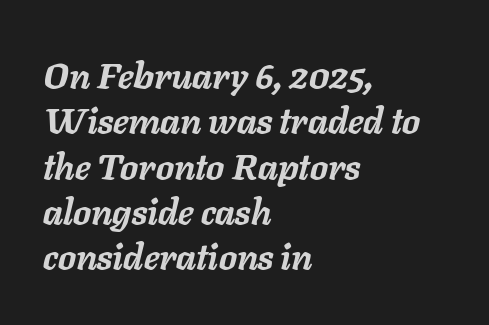
{"italic": "yes", "lean": "right", "slant_degrees": 11, "bold": "yes", "weight": "semibold", "width": "normal", "stroke_contrast": "low", "x_height": "medium", "monospaced": "no", "underline": "no", "align": "left", "line_spacing": "normal", "line_spacing_ratio": 1.26, "letter_spacing": "normal", "letter_spacing_em": 0.0, "glyph_px": 36}
